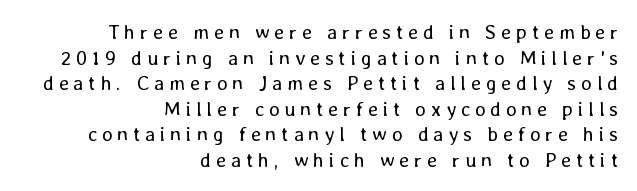
The image shows 20 px text type, upright; set right-aligned, normal line spacing (1.28x), unusually wide letter spacing (+0.24 em), not underlined.
